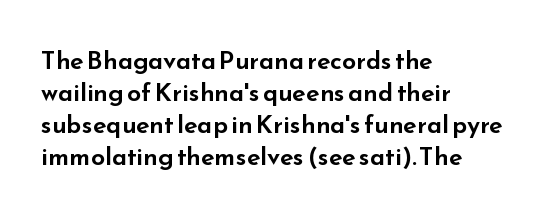
The image shows 25 px text type, upright; set left-aligned, normal line spacing (1.28x), normal letter spacing, not underlined.
